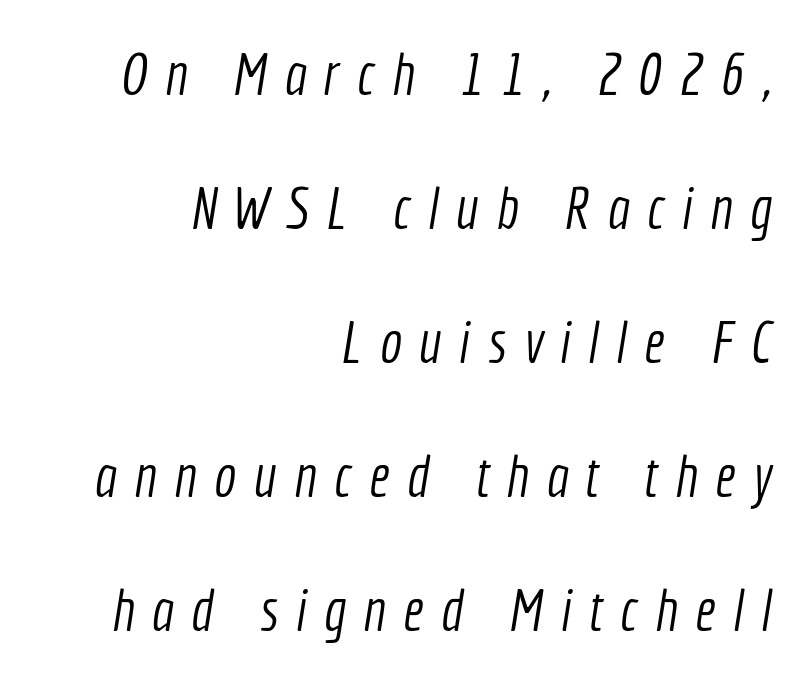
Q: Is the text bold? A: No.
Q: Is the typeface a serif or a sans-serif typeface? A: Sans-serif.
Q: Is the text underlined? A: No.
Q: How is the paragraph aligned? A: Right-aligned.
Q: Is the spacing between letters normal or unusually wide? A: Unusually wide.
Q: Is the spacing between lines tight, normal or loose? A: Loose.
Q: Width (condensed, normal, or wide)? A: Condensed.
Q: x-height? A: Medium.
Q: Monospaced? A: No.
